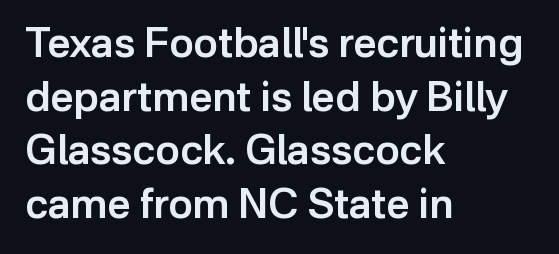
{"serif": "no", "italic": "no", "bold": "semi", "weight": "semibold", "width": "normal", "stroke_contrast": "low", "x_height": "medium", "monospaced": "no", "underline": "no", "align": "left", "line_spacing": "normal", "line_spacing_ratio": 1.31, "letter_spacing": "normal", "letter_spacing_em": 0.0, "glyph_px": 41}
